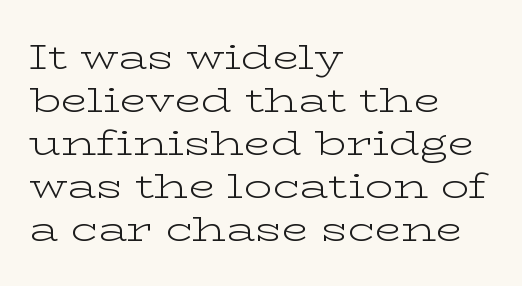
This sample uses plain, unmodified letter spacing. Horizontally, the lines are justified to the leading edge only. Has an underline been added? It has not. You can tell from the footed stems that serif type was used.
